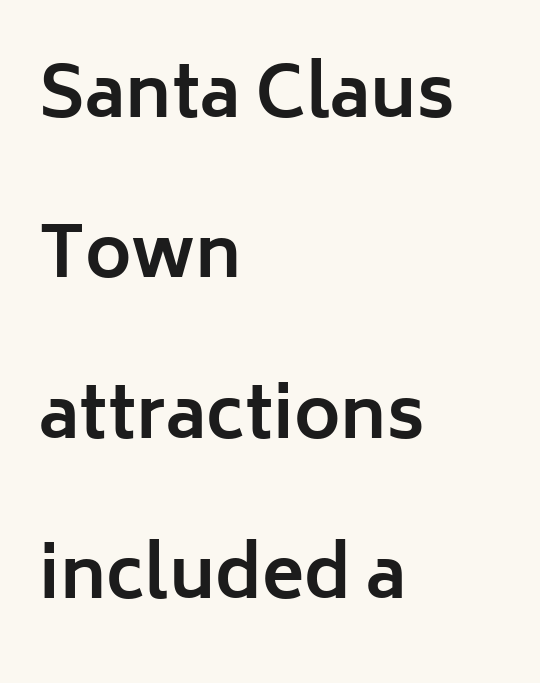
Q: Is the text bold? A: Yes.
Q: Is the text italic (slanted)? A: No, it is upright.
Q: Is the typeface a serif or a sans-serif typeface? A: Sans-serif.
Q: Is the text underlined? A: No.
Q: How is the paragraph aligned? A: Left-aligned.
Q: Is the spacing between letters normal or unusually wide? A: Normal.
Q: Is the spacing between lines tight, normal or loose? A: Loose.
Q: Width (condensed, normal, or wide)? A: Normal.
Q: Stroke contrast? A: Low.
Q: x-height? A: Medium.
Q: Monospaced? A: No.
